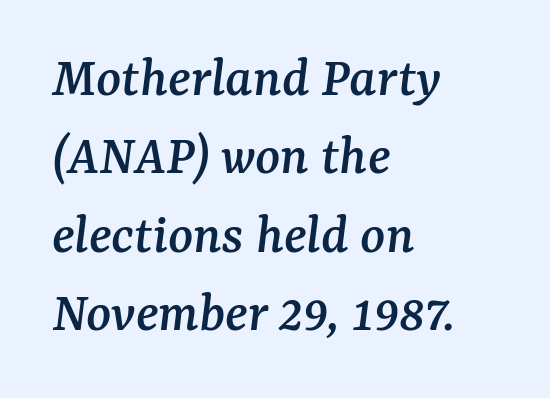
The image shows 58 px serif type, italic (leaning right); set left-aligned, normal line spacing (1.35x), normal letter spacing, not underlined; medium stroke contrast and a medium x-height.
